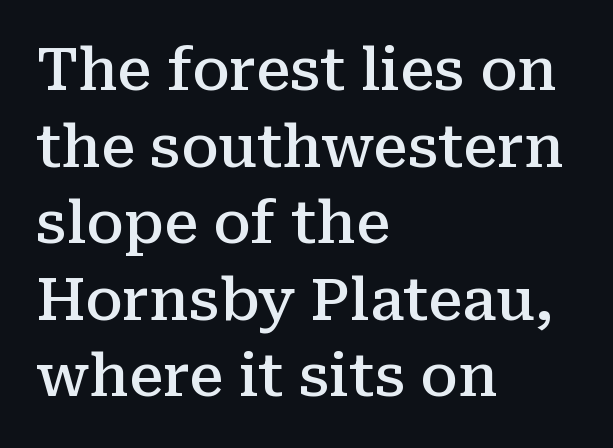
This is the in-between weight designers call semibold or demi. Characters follow at the spacing the type designer built in. Only glyphs here, with clear space below each row. Horizontal bands of white between lines are of average thickness. In terms of letterform style, serifs are clearly present.
